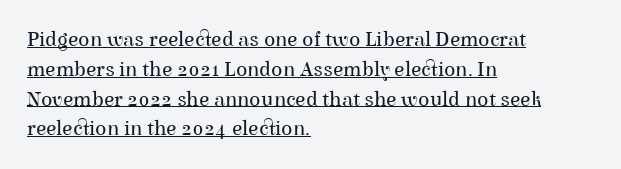
{"italic": "no", "bold": "no", "underline": "yes", "align": "left", "line_spacing": "normal", "line_spacing_ratio": 1.42, "letter_spacing": "normal", "letter_spacing_em": 0.0, "glyph_px": 21}
